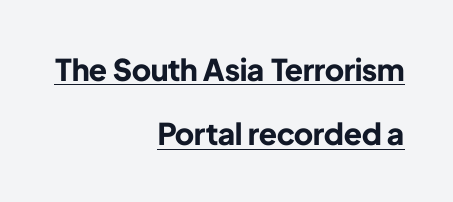
{"serif": "no", "italic": "no", "bold": "yes", "weight": "bold", "width": "normal", "stroke_contrast": "low", "x_height": "medium", "monospaced": "no", "underline": "yes", "align": "right", "line_spacing": "loose", "line_spacing_ratio": 2.14, "letter_spacing": "normal", "letter_spacing_em": 0.0, "glyph_px": 30}
